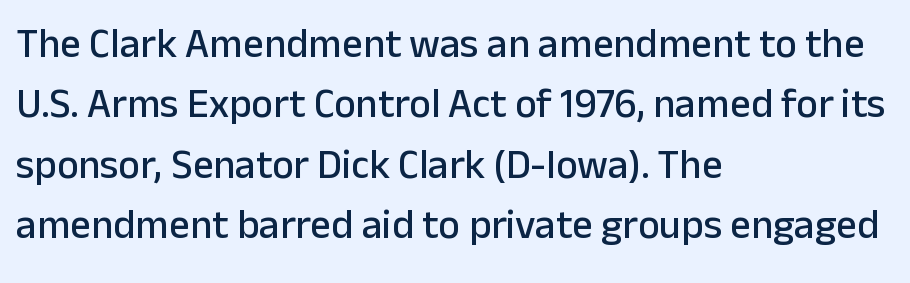
This is sans-serif lettering, the kind often seen on screens and signage. Is there much room between lines? A standard amount, neither cramped nor airy. Each word holds together tightly as a unit, with standard inter-letter gaps. The passage shown is not underscored anywhere. A typesetter would call this proportional, since set widths differ per character.
